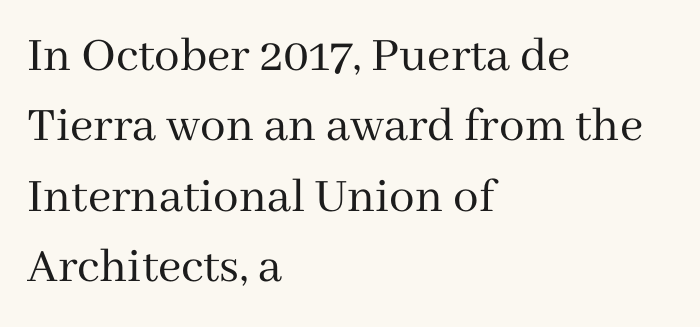
The image shows 51 px regular-weight serif type, upright; set left-aligned, normal line spacing (1.38x), normal letter spacing, not underlined; medium stroke contrast and a medium x-height.
